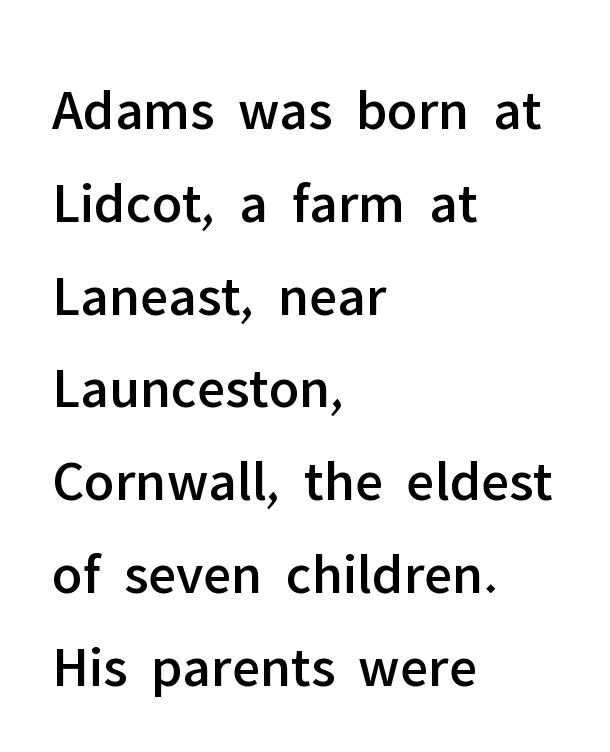
{"serif": "no", "italic": "no", "width": "normal", "stroke_contrast": "low", "x_height": "medium", "monospaced": "no", "underline": "no", "align": "left", "line_spacing": "normal", "line_spacing_ratio": 1.6, "letter_spacing": "normal", "letter_spacing_em": 0.0, "glyph_px": 58}
